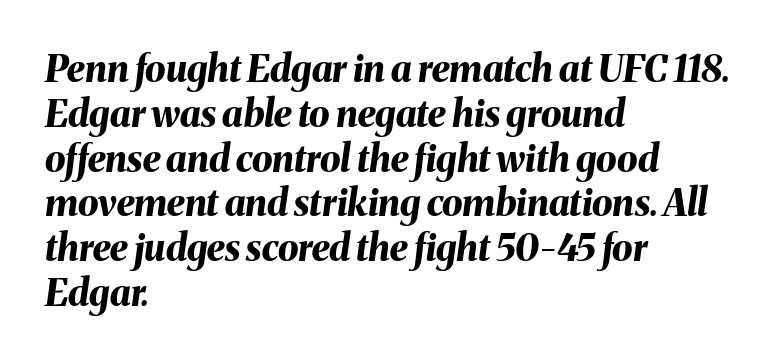
The image shows 37 px bold type, italic (leaning right); set left-aligned, line spacing 1.21x, normal letter spacing, not underlined; medium stroke contrast and a medium x-height.
